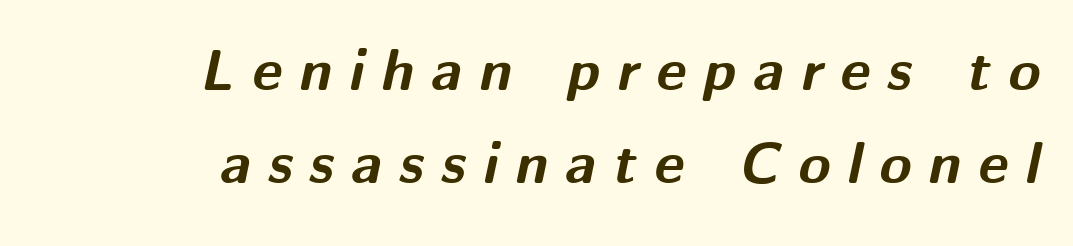
The face used here is proportionally spaced, like ordinary book or web type. Emphasis-style slanted type is in use. Caption: multi-line text, flush right, ragged left. There is plenty of visible air inserted between adjacent glyphs.
